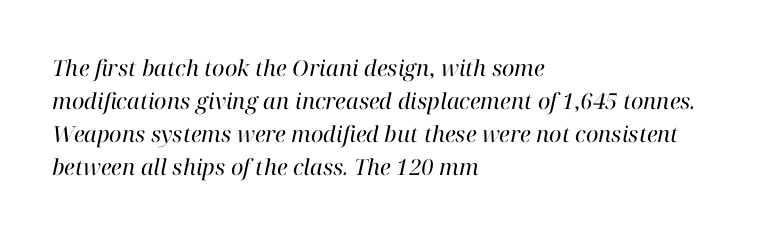
Any mark beneath the type? The region is blank. Italic? Definitely — the glyphs are oblique. Ink coverage per letter is moderate at most. The rendering uses a moderate line-height, typical for paragraphs. Where is the straight margin? On the left. The rendering keeps characters at their native spacing.
